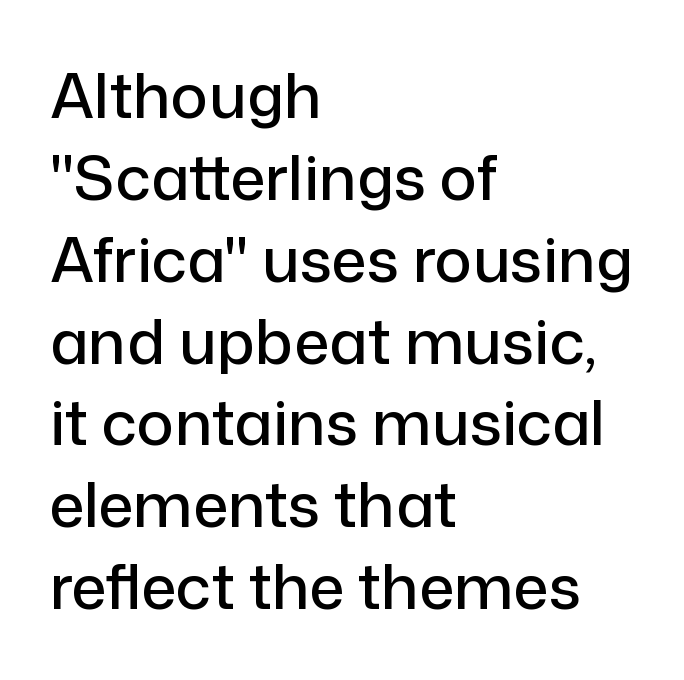
The image shows 62 px sans-serif type, upright; set left-aligned, normal line spacing (1.32x), normal letter spacing, not underlined; low stroke contrast and a medium x-height.
